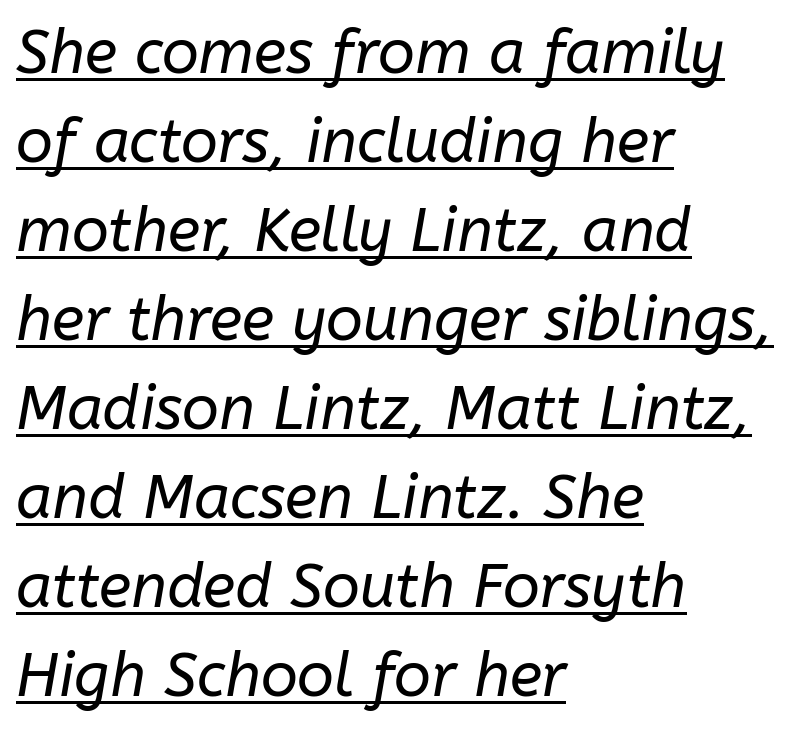
{"italic": "yes", "lean": "right", "slant_degrees": 10, "bold": "no", "weight": "regular", "width": "normal", "stroke_contrast": "low", "x_height": "medium", "monospaced": "no", "underline": "yes", "align": "left", "line_spacing": "normal", "line_spacing_ratio": 1.46, "letter_spacing": "normal", "letter_spacing_em": 0.0, "glyph_px": 61}
